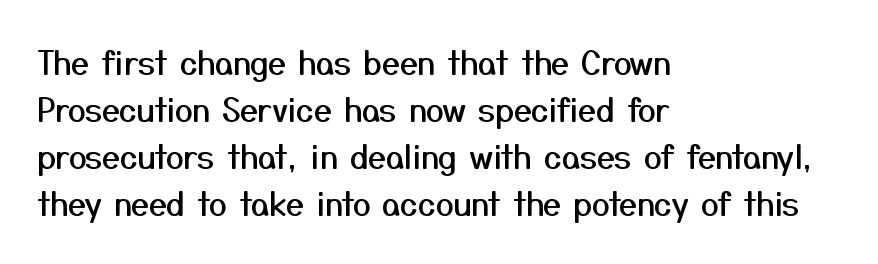
Whoever set this chose a conventional vertical rhythm. Check the space under the baseline: it is left empty. A typesetter would call this proportional, since set widths differ per character. Tall strokes in this sample are plumb rather than angled. Typographically, this falls in the sans-serif category. One-word summary of the alignment: left.
